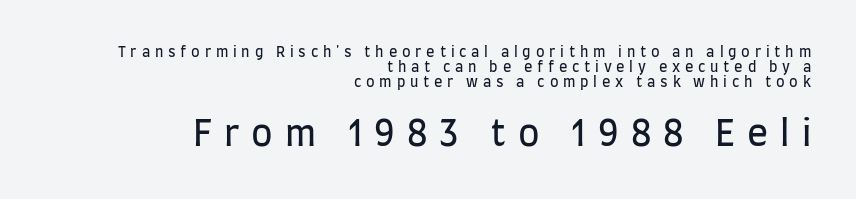
The image shows 35 px regular-weight, condensed sans-serif type, upright; set right-aligned, tight line spacing (1.08x), unusually wide letter spacing (+0.34 em), not underlined; the second (bottom) block is 2.5x larger; low stroke contrast and a large x-height.
